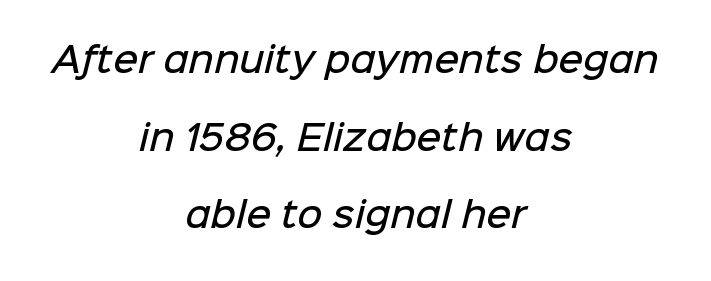
{"serif": "no", "bold": "semi", "weight": "semibold", "width": "normal", "stroke_contrast": "low", "x_height": "medium", "monospaced": "no", "underline": "no", "align": "center", "line_spacing": "loose", "line_spacing_ratio": 2.28, "letter_spacing": "normal", "letter_spacing_em": 0.0, "glyph_px": 34}
